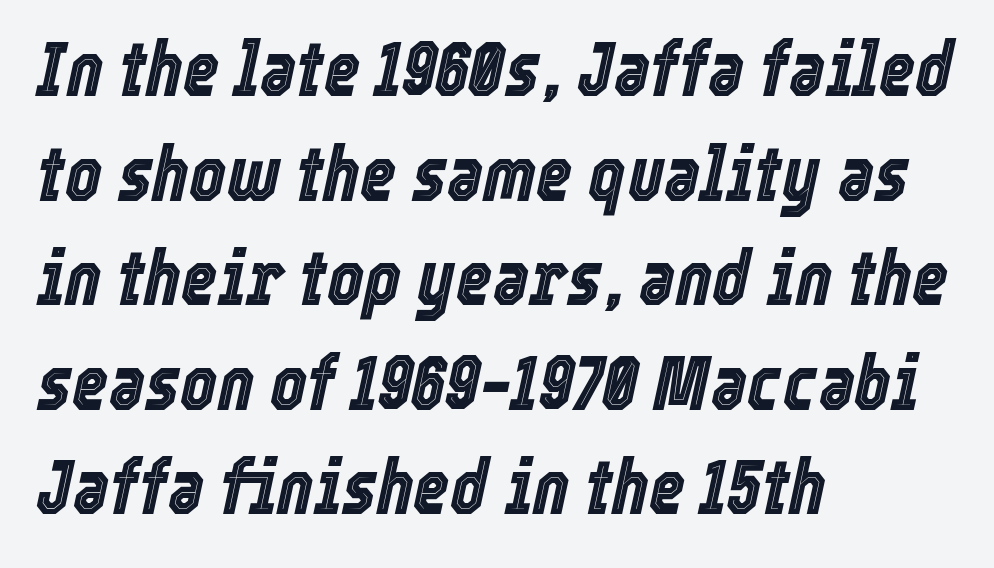
The image shows 78 px condensed type, italic (leaning right); set left-aligned, normal line spacing (1.34x), normal letter spacing, not underlined; a medium x-height.
